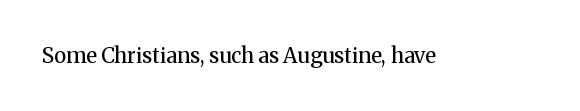
Q: Is the text bold? A: No.
Q: Is the text italic (slanted)? A: No, it is upright.
Q: Is the text underlined? A: No.
Q: Is the spacing between letters normal or unusually wide? A: Normal.
